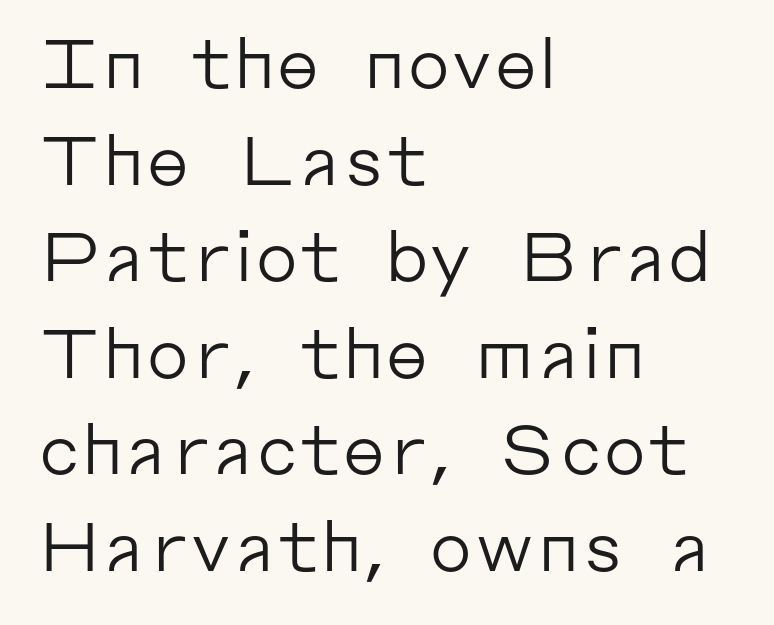
The image shows 68 px regular-weight sans-serif type, upright; set left-aligned, normal line spacing (1.42x), normal letter spacing, not underlined; low stroke contrast and a medium x-height.
